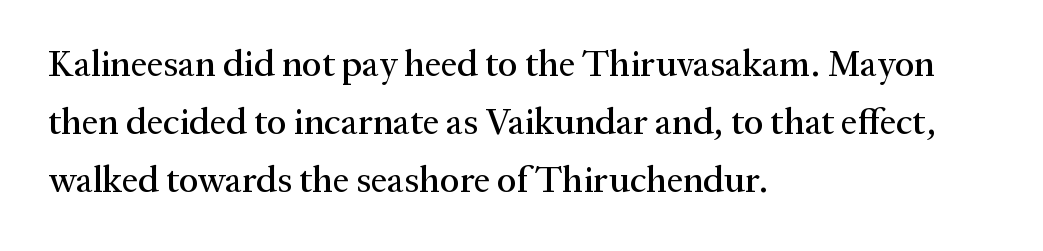
Tracking here is standard; glyphs follow each other at the usual distance. Leftover space on each line is placed entirely after the last word. This sample has the flowing, uneven cadence of proportional lettering. Does the type have serifs? Yes, each stem ends in a small foot. Notice how descenders clear the ascenders below comfortably — that's standard leading.
